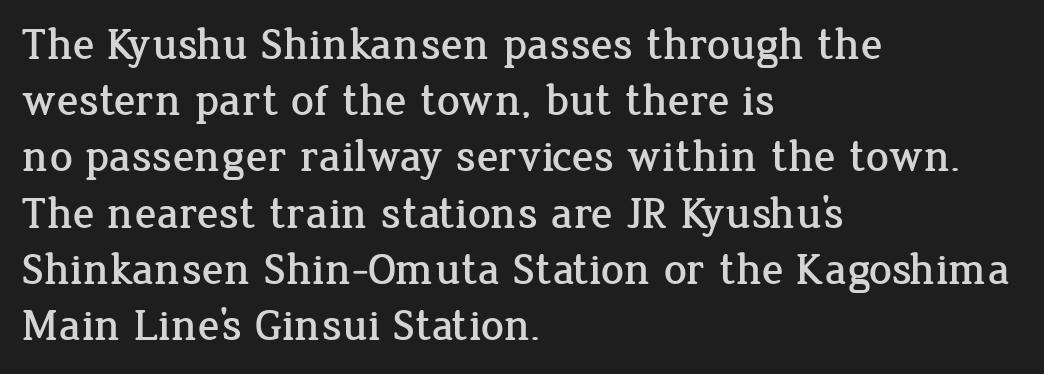
The image shows 45 px serif type, upright; set left-aligned, normal line spacing (1.25x), normal letter spacing, not underlined; low stroke contrast and a medium x-height.
